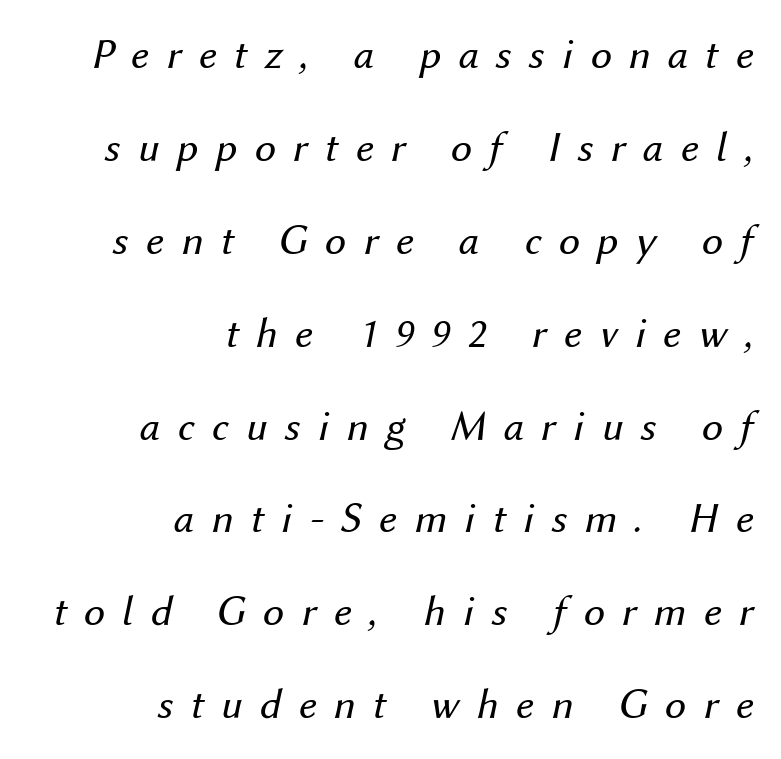
Q: Is the text bold? A: No.
Q: Is the text italic (slanted)? A: Yes, it leans right by about 12 degrees.
Q: Is the text underlined? A: No.
Q: How is the paragraph aligned? A: Right-aligned.
Q: Is the spacing between letters normal or unusually wide? A: Unusually wide.
Q: Is the spacing between lines tight, normal or loose? A: Loose.
Q: Width (condensed, normal, or wide)? A: Normal.
Q: Stroke contrast? A: Medium.
Q: x-height? A: Medium.
Q: Monospaced? A: No.
